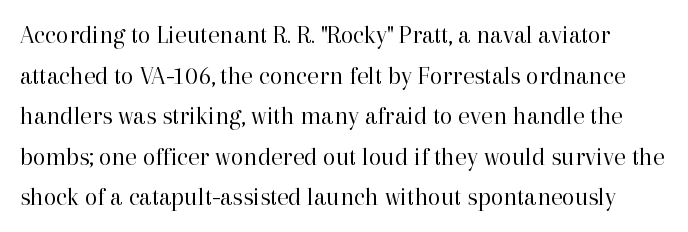
Ink coverage per letter is moderate at most. Decoration check: the copy has no underline. The rendering uses a moderate line-height, typical for paragraphs. Look at the tracking — it's just the regular setting, nothing added. The letters stand straight up with perfectly vertical stems.
